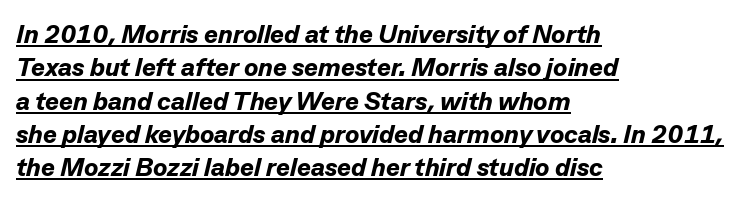
Q: Is the text bold? A: Yes.
Q: Is the text italic (slanted)? A: Yes, it leans right by about 13 degrees.
Q: Is the text underlined? A: Yes.
Q: How is the paragraph aligned? A: Left-aligned.
Q: Is the spacing between letters normal or unusually wide? A: Normal.
Q: Is the spacing between lines tight, normal or loose? A: Normal.
